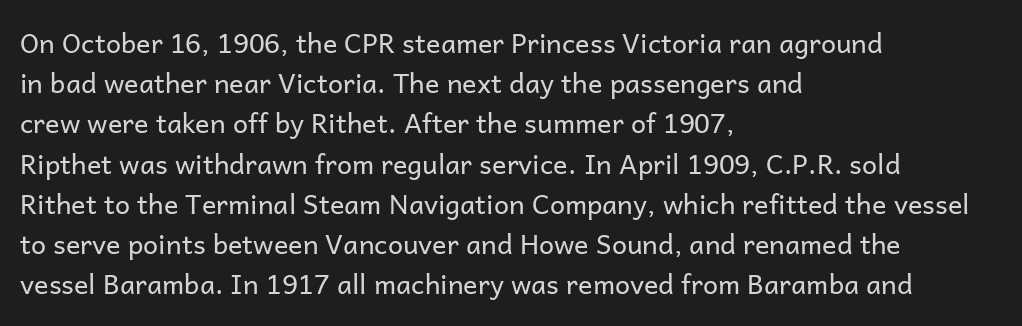
The image shows 27 px text type, upright; set left-aligned, normal line spacing (1.49x), normal letter spacing, not underlined.
